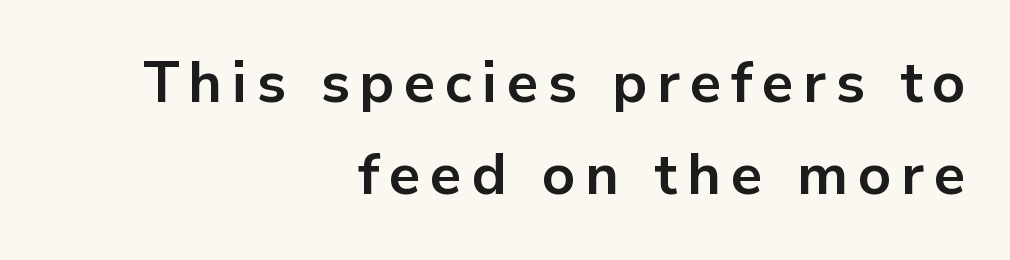
{"serif": "no", "italic": "no", "bold": "yes", "weight": "bold", "width": "normal", "stroke_contrast": "low", "x_height": "medium", "monospaced": "no", "underline": "no", "align": "right", "line_spacing": "normal", "line_spacing_ratio": 1.62, "glyph_px": 57}
